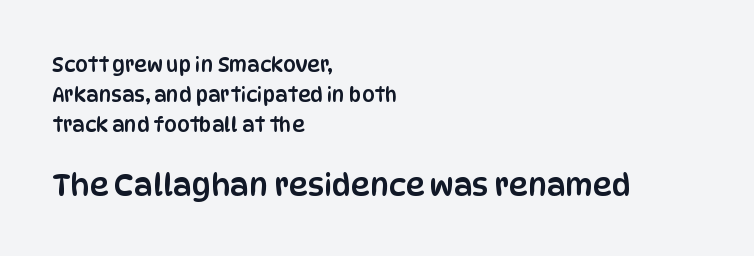
Q: Is the text italic (slanted)? A: No, it is upright.
Q: Is the typeface a serif or a sans-serif typeface? A: Sans-serif.
Q: Is the text underlined? A: No.
Q: How is the paragraph aligned? A: Left-aligned.
Q: Is the spacing between letters normal or unusually wide? A: Normal.
Q: Is the spacing between lines tight, normal or loose? A: Normal.
Q: Which block of text is set in a larger size, the first (top) or the second (bottom)? A: The second (bottom) one.
Q: Width (condensed, normal, or wide)? A: Condensed.
Q: Stroke contrast? A: Low.
Q: x-height? A: Large.
Q: Monospaced? A: No.
